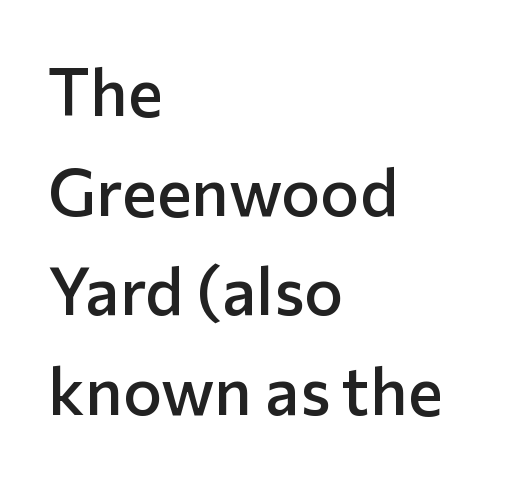
The image shows 66 px semibold sans-serif type, upright; set left-aligned, normal line spacing (1.51x), normal letter spacing, not underlined; low stroke contrast and a medium x-height.
